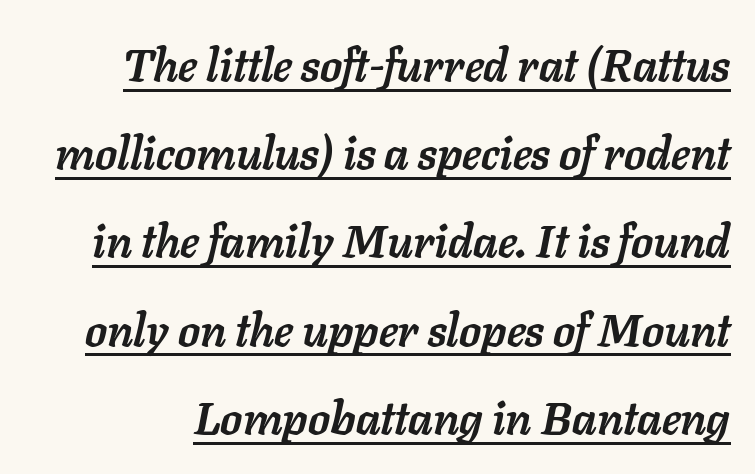
The image shows 45 px semibold type, italic (leaning right); set loose line spacing (1.96x), normal letter spacing, underlined; low stroke contrast and a medium x-height.
